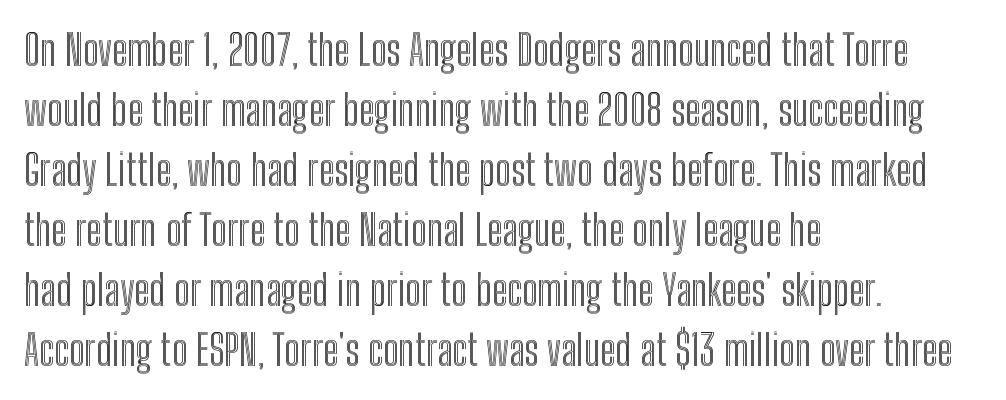
The image shows 42 px condensed type, upright; set left-aligned, normal line spacing (1.43x), normal letter spacing, not underlined; a medium x-height.
